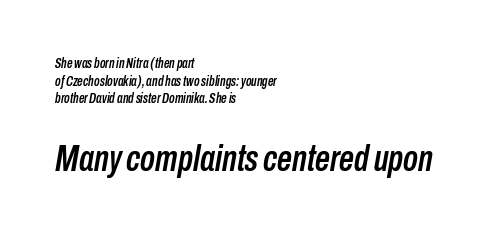
Designer's note — italics engaged. This rendering uses left alignment, leaving the right contour irregular. Does extra space separate the letters? No, they use regular spacing. Normally led — the rows are evenly, conventionally spaced.
